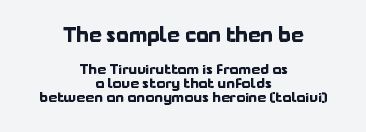
{"italic": "no", "bold": "yes", "underline": "no", "align": "center", "line_spacing": "tight", "line_spacing_ratio": 1.03, "letter_spacing": "normal", "letter_spacing_em": 0.0, "larger_block": "first", "size_ratio": 1.43, "glyph_px": 20}
